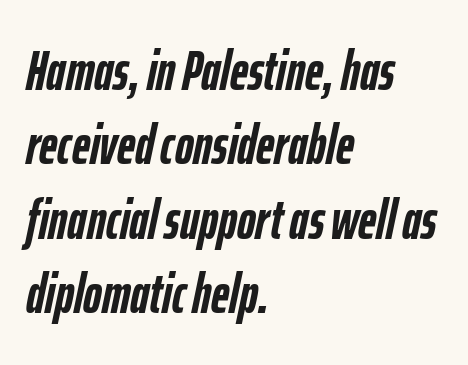
Q: Is the text bold? A: Yes.
Q: Is the text italic (slanted)? A: Yes, it leans right by about 12 degrees.
Q: Is the text underlined? A: No.
Q: How is the paragraph aligned? A: Left-aligned.
Q: Is the spacing between letters normal or unusually wide? A: Normal.
Q: Is the spacing between lines tight, normal or loose? A: Normal.
Q: Width (condensed, normal, or wide)? A: Condensed.
Q: Stroke contrast? A: Low.
Q: x-height? A: Medium.
Q: Monospaced? A: No.
